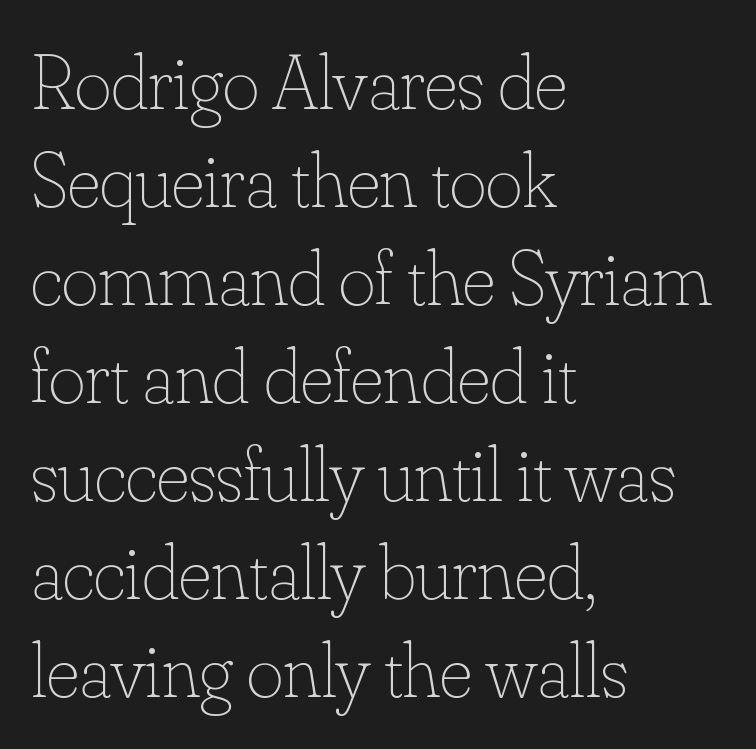
The image shows 79 px thin type, upright; set left-aligned, line spacing 1.24x, normal letter spacing, not underlined; low stroke contrast and a small x-height.
